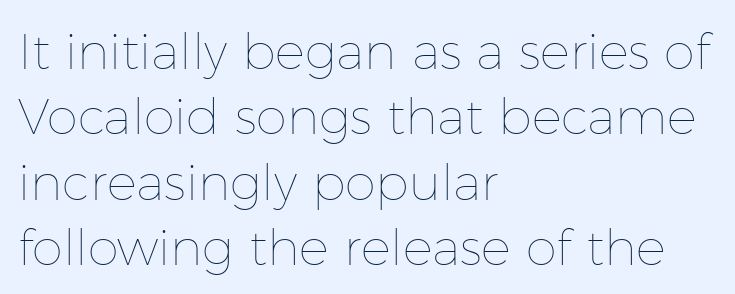
The image shows 50 px thin type, upright; set left-aligned, normal line spacing (1.31x), normal letter spacing, not underlined; low stroke contrast and a medium x-height.
